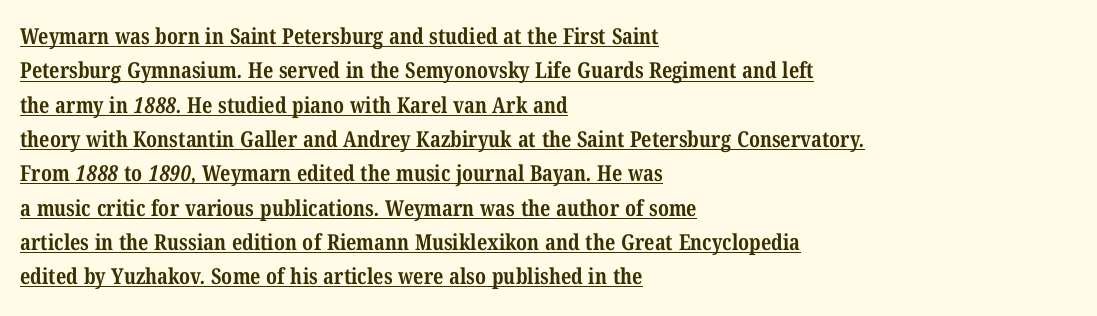
The image shows 22 px bold type; set left-aligned, normal line spacing (1.56x), normal letter spacing, underlined.
